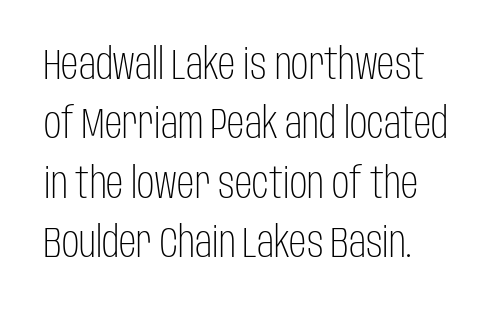
Q: Is the text bold? A: No.
Q: Is the text italic (slanted)? A: No, it is upright.
Q: Is the typeface a serif or a sans-serif typeface? A: Sans-serif.
Q: Is the text underlined? A: No.
Q: Is the spacing between letters normal or unusually wide? A: Normal.
Q: Is the spacing between lines tight, normal or loose? A: Normal.
Q: Width (condensed, normal, or wide)? A: Condensed.
Q: Stroke contrast? A: Low.
Q: x-height? A: Large.
Q: Monospaced? A: No.
